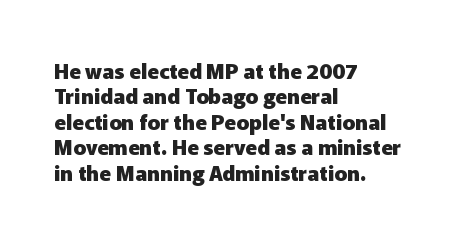
Q: Is the text bold? A: Yes.
Q: Is the text italic (slanted)? A: No, it is upright.
Q: Is the text underlined? A: No.
Q: How is the paragraph aligned? A: Left-aligned.
Q: Is the spacing between letters normal or unusually wide? A: Normal.
